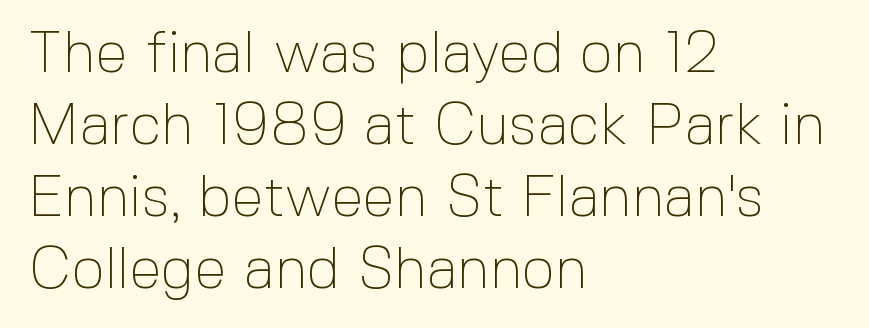
Q: Is the text bold? A: No.
Q: Is the text italic (slanted)? A: No, it is upright.
Q: Is the typeface a serif or a sans-serif typeface? A: Sans-serif.
Q: Is the text underlined? A: No.
Q: How is the paragraph aligned? A: Left-aligned.
Q: Is the spacing between letters normal or unusually wide? A: Normal.
Q: Width (condensed, normal, or wide)? A: Normal.
Q: x-height? A: Medium.
Q: Monospaced? A: No.
